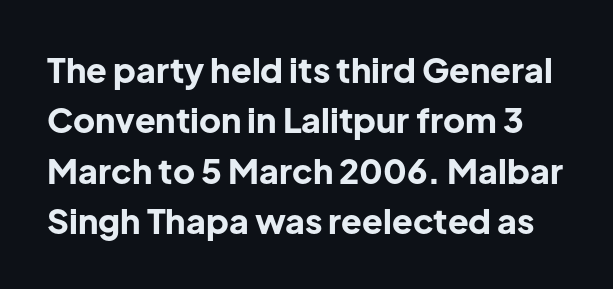
The image shows 34 px bold sans-serif type, upright; set normal line spacing (1.48x), normal letter spacing, not underlined; low stroke contrast and a medium x-height.
